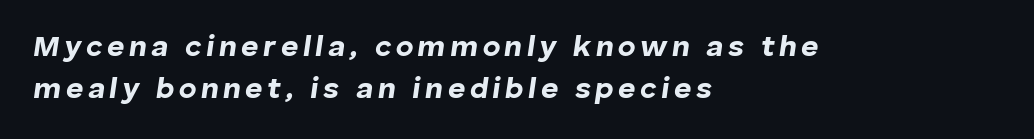
{"italic": "yes", "lean": "right", "slant_degrees": 8, "bold": "yes", "weight": "bold", "width": "normal", "stroke_contrast": "low", "x_height": "medium", "monospaced": "no", "underline": "no", "align": "left", "line_spacing": "normal", "line_spacing_ratio": 1.4, "glyph_px": 30}
